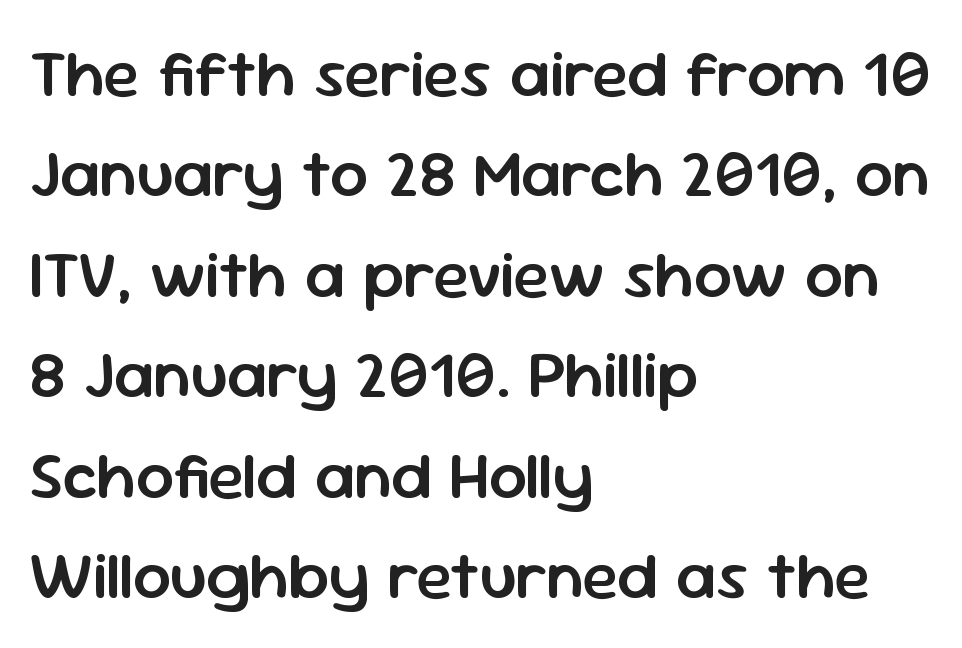
The image shows 67 px semibold sans-serif type, upright; set left-aligned, normal line spacing (1.5x), normal letter spacing, not underlined; low stroke contrast and a medium x-height.
